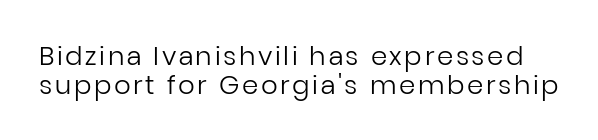
{"italic": "no", "bold": "no", "underline": "no", "line_spacing": "tight", "line_spacing_ratio": 1.1, "glyph_px": 26}
